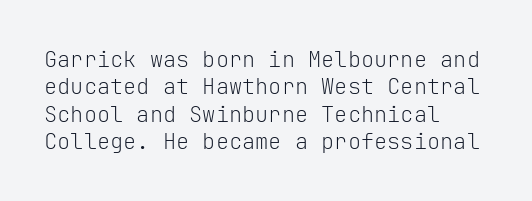
Q: Is the text bold? A: No.
Q: Is the text italic (slanted)? A: No, it is upright.
Q: Is the text underlined? A: No.
Q: How is the paragraph aligned? A: Left-aligned.
Q: Is the spacing between letters normal or unusually wide? A: Normal.
Q: Is the spacing between lines tight, normal or loose? A: Normal.
